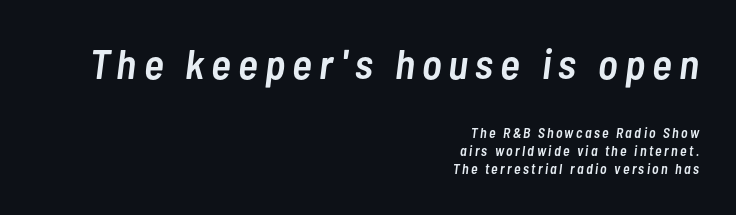
The image shows 42 px semibold, condensed type, italic (leaning right); set right-aligned, normal line spacing (1.28x), not underlined; the first (top) block is 3.0x larger; low stroke contrast and a medium x-height.
